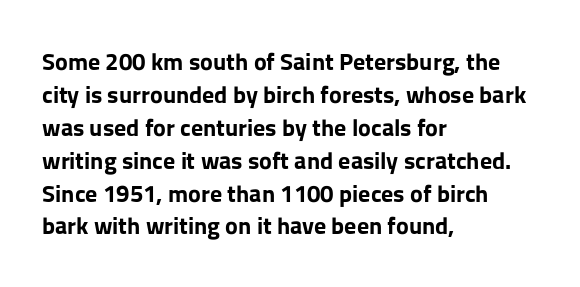
Q: Is the text bold? A: Yes.
Q: Is the text italic (slanted)? A: No, it is upright.
Q: Is the text underlined? A: No.
Q: How is the paragraph aligned? A: Left-aligned.
Q: Is the spacing between letters normal or unusually wide? A: Normal.
Q: Is the spacing between lines tight, normal or loose? A: Normal.
